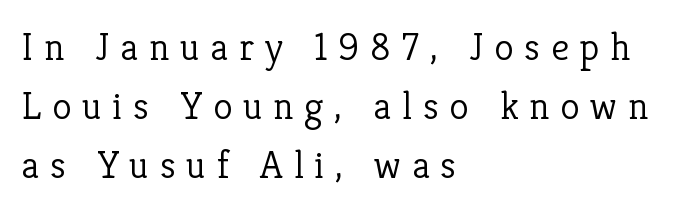
The image shows 40 px light serif type, upright; set left-aligned, normal line spacing (1.48x), unusually wide letter spacing (+0.27 em), not underlined; low stroke contrast and a medium x-height.
